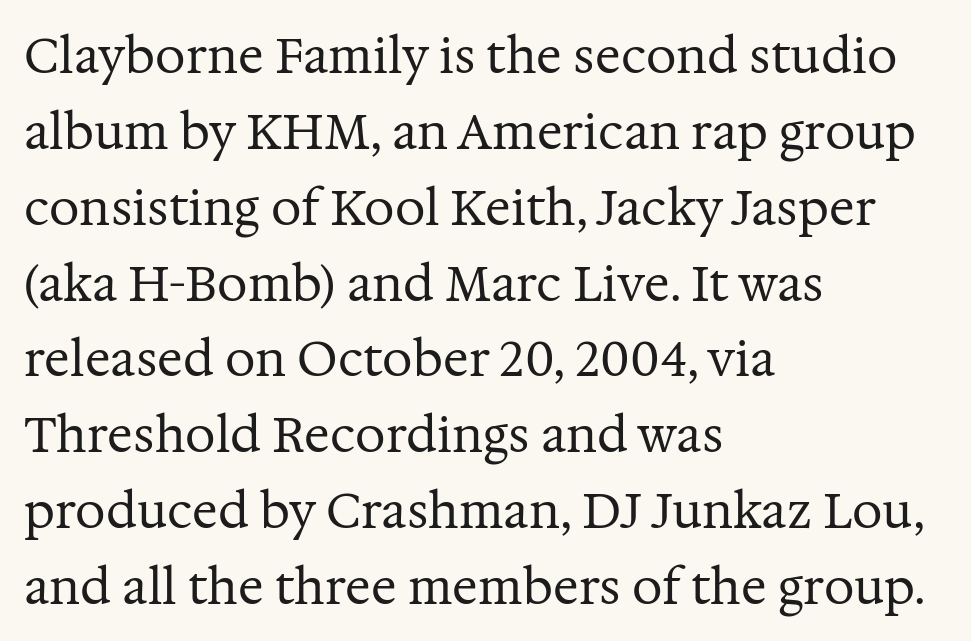
{"serif": "yes", "italic": "no", "bold": "no", "weight": "regular", "width": "normal", "stroke_contrast": "medium", "x_height": "medium", "monospaced": "no", "underline": "no", "align": "left", "line_spacing": "normal", "line_spacing_ratio": 1.58, "letter_spacing": "normal", "letter_spacing_em": 0.0, "glyph_px": 48}
